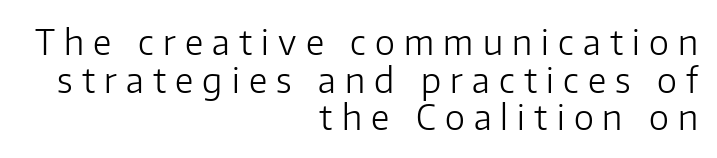
Q: Is the text bold? A: No.
Q: Is the text italic (slanted)? A: No, it is upright.
Q: Is the typeface a serif or a sans-serif typeface? A: Sans-serif.
Q: Is the text underlined? A: No.
Q: How is the paragraph aligned? A: Right-aligned.
Q: Is the spacing between letters normal or unusually wide? A: Unusually wide.
Q: Is the spacing between lines tight, normal or loose? A: Tight.
Q: Width (condensed, normal, or wide)? A: Normal.
Q: Stroke contrast? A: Low.
Q: x-height? A: Medium.
Q: Monospaced? A: No.
